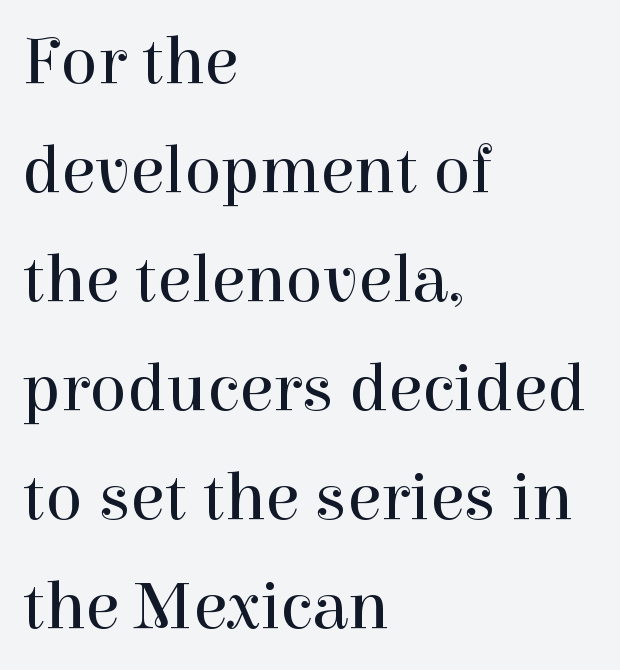
The weight tops out at a normal text grade. Tracking here is standard; glyphs follow each other at the usual distance. Alignment: flush left. Do the characters align in a grid? No, the font is proportional. The space between consecutive lines is moderate.
